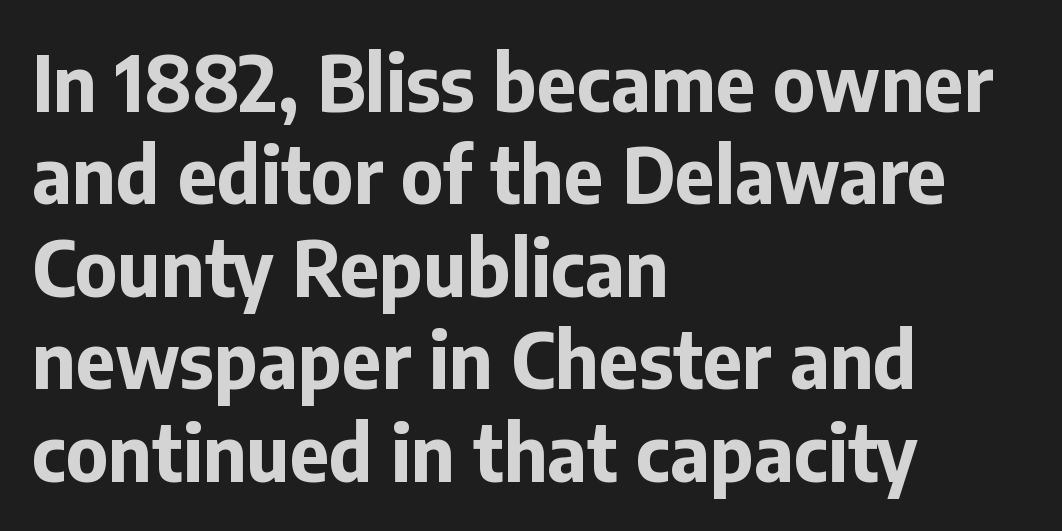
The lettering stays uniformly vertical, giving the passage a roman look. A typesetter would label this face a sans. The rag falls on the right side of this text block. Think of a printed novel: that variable character pitch is what you see here. Compared with an ordinary text face, these strokes are far heavier — a full bold.
